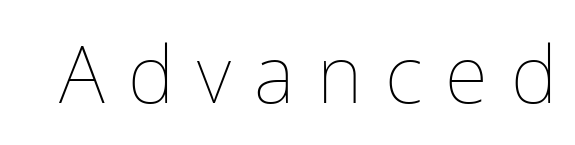
The image shows 79 px thin type, upright; set unusually wide letter spacing (+0.29 em), not underlined; low stroke contrast and a medium x-height.
